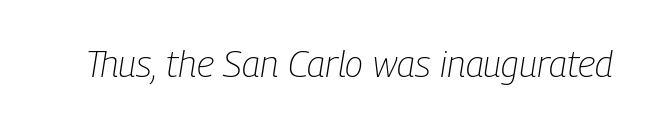
The image shows 37 px light, condensed type, italic (leaning right); set normal letter spacing, not underlined; low stroke contrast and a medium x-height.
